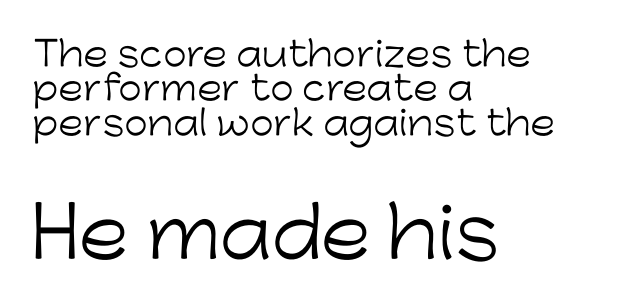
Q: Is the text bold? A: No.
Q: Is the text italic (slanted)? A: No, it is upright.
Q: Is the typeface a serif or a sans-serif typeface? A: Sans-serif.
Q: Is the text underlined? A: No.
Q: How is the paragraph aligned? A: Left-aligned.
Q: Is the spacing between letters normal or unusually wide? A: Normal.
Q: Is the spacing between lines tight, normal or loose? A: Tight.
Q: Which block of text is set in a larger size, the first (top) or the second (bottom)? A: The second (bottom) one.
Q: Width (condensed, normal, or wide)? A: Normal.
Q: Stroke contrast? A: Low.
Q: x-height? A: Medium.
Q: Monospaced? A: No.
